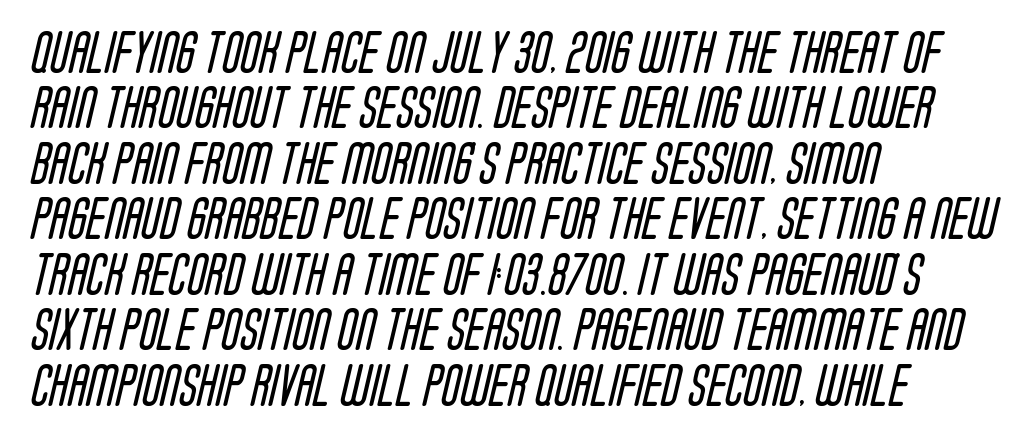
The image shows 43 px regular-weight, condensed sans-serif type; set left-aligned, normal line spacing (1.29x), normal letter spacing, not underlined; low stroke contrast and a large x-height.
